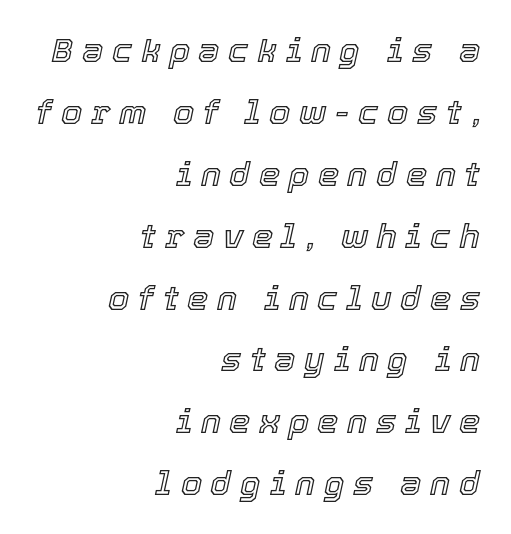
The space beneath each line is pristine and unruled. Each word looks stretched out because of the extra space between its letters. Note the varied advance widths — an 'i' is clearly narrower than an 'm'. Yep, that's italic — everything's leaning. The paragraph shown leans on its right margin.
